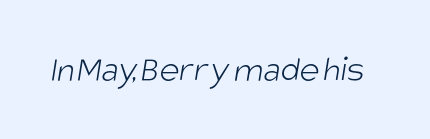
{"serif": "no", "bold": "no", "weight": "light", "width": "condensed", "stroke_contrast": "low", "x_height": "large", "monospaced": "no", "underline": "no", "letter_spacing": "normal", "letter_spacing_em": 0.0, "glyph_px": 38}
